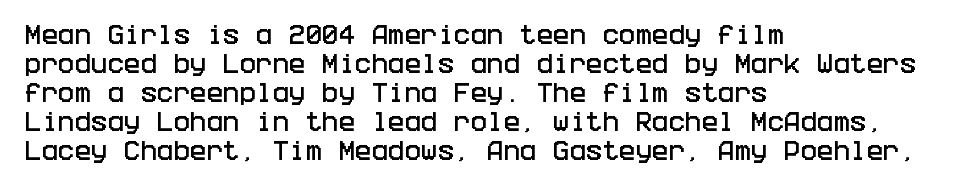
The image shows 22 px text type, upright; set left-aligned, normal line spacing (1.32x), normal letter spacing, not underlined.
